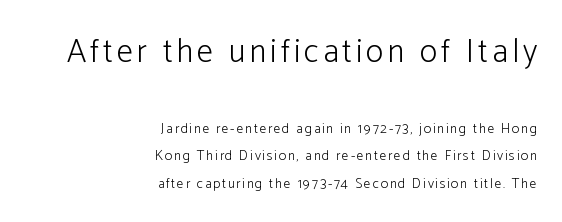
Quick note: not italic, upright. Weight: not bold — regular or lighter. Look at the bottom of the vertical strokes: they stop flat, with no serifs. Teacher's note: observe the even right margin — that is flush-right alignment. Here the first block reads like a headline and the second like body copy. The rendering uses natural spacing where letterforms have individual widths.
